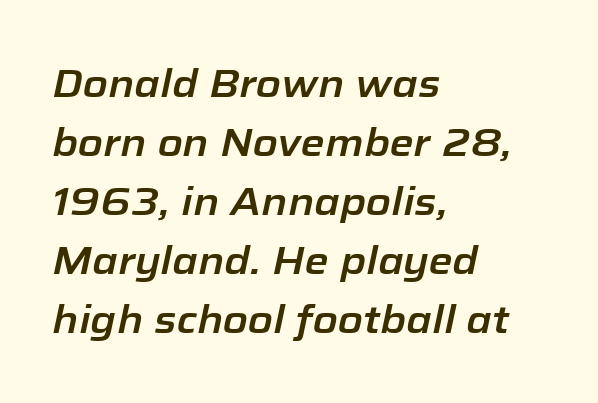
Is the type slanted? Yes — the strokes lean at a clear angle. Descender tails drop into unmarked territory. You could not count columns in this text — the font is proportionally spaced. Does the leading feel generous? No, just average.
